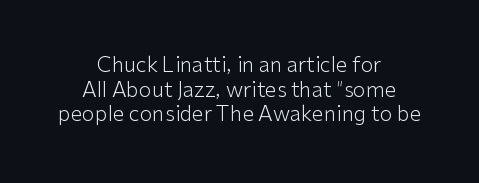
The image shows 21 px text type, upright; set centered, line spacing 1.17x, normal letter spacing, not underlined.
